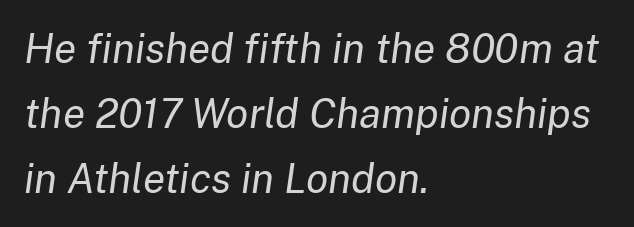
{"italic": "yes", "lean": "right", "slant_degrees": 8, "bold": "no", "weight": "regular", "width": "normal", "stroke_contrast": "low", "x_height": "medium", "monospaced": "no", "underline": "no", "align": "left", "line_spacing": "normal", "line_spacing_ratio": 1.58, "letter_spacing": "normal", "letter_spacing_em": 0.0, "glyph_px": 41}
